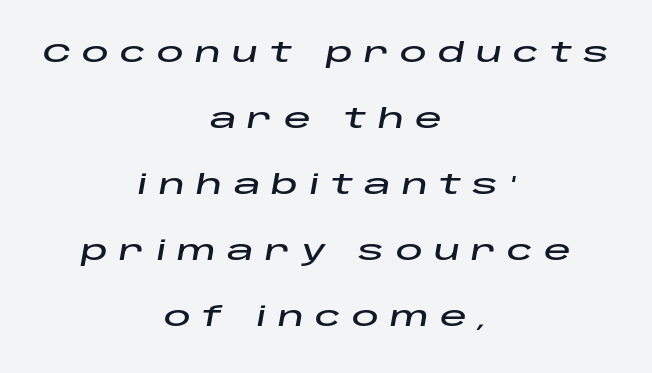
{"italic": "yes", "lean": "right", "slant_degrees": 10, "underline": "no", "align": "center", "line_spacing": "loose", "line_spacing_ratio": 2.44, "letter_spacing": "wide", "letter_spacing_em": 0.41, "glyph_px": 27}
